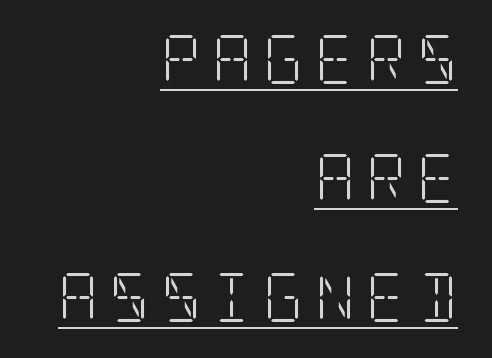
Q: Is the text bold? A: No.
Q: Is the text italic (slanted)? A: No, it is upright.
Q: Is the typeface a serif or a sans-serif typeface? A: Serif.
Q: Is the text underlined? A: Yes.
Q: How is the paragraph aligned? A: Right-aligned.
Q: Is the spacing between letters normal or unusually wide? A: Unusually wide.
Q: Is the spacing between lines tight, normal or loose? A: Loose.
Q: Width (condensed, normal, or wide)? A: Condensed.
Q: Stroke contrast? A: Low.
Q: x-height? A: Large.
